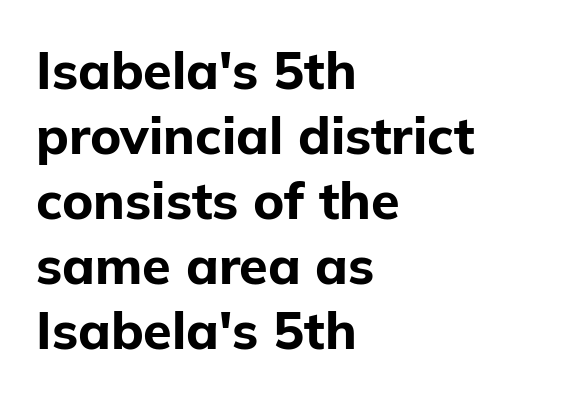
Are there feet on the stems? There aren't — it's a sans. Character widths vary here, with narrow letters taking less room than wide ones. The rows are spaced the way most documents space them. Has an underline been added? It has not. The characters look thick and weighty, a clear bold. The compositor pushed each line to the left boundary.
